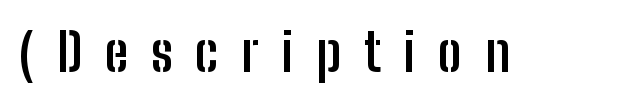
What stands out about the letter spacing? Its width — letters are far apart. Descender tails drop into unmarked territory. The face used here is proportionally spaced, like ordinary book or web type. The glyphs in this specimen are sans serif. You'd pick this weight for a headline — it's a proper bold.
